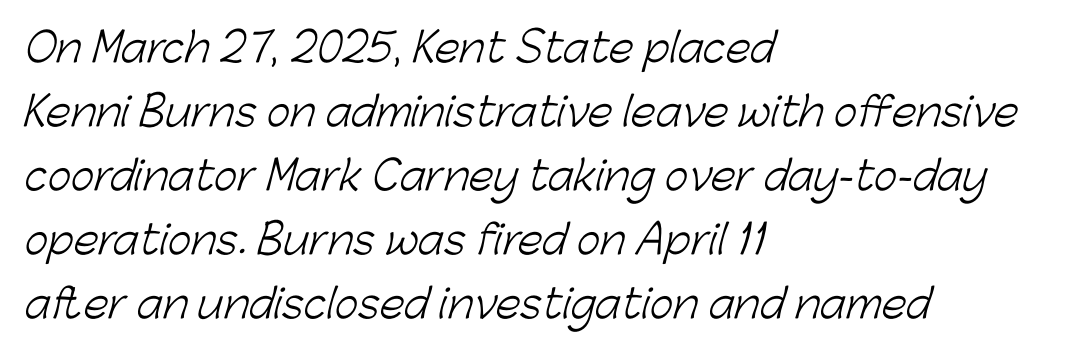
Q: Is the text bold? A: No.
Q: Is the typeface a serif or a sans-serif typeface? A: Sans-serif.
Q: Is the text underlined? A: No.
Q: How is the paragraph aligned? A: Left-aligned.
Q: Is the spacing between letters normal or unusually wide? A: Normal.
Q: Is the spacing between lines tight, normal or loose? A: Normal.
Q: Width (condensed, normal, or wide)? A: Normal.
Q: Stroke contrast? A: Low.
Q: x-height? A: Medium.
Q: Monospaced? A: No.
